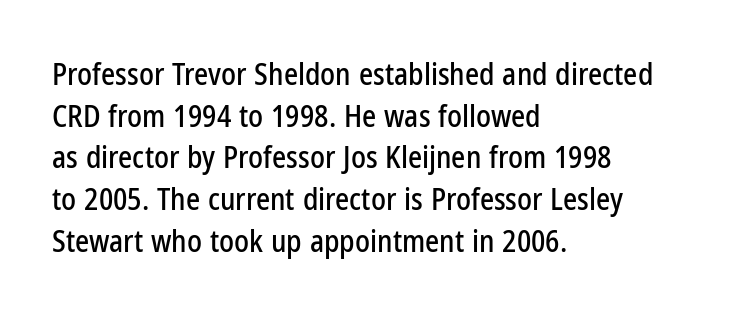
The image shows 30 px condensed sans-serif type, upright; set left-aligned, normal line spacing (1.39x), normal letter spacing, not underlined; low stroke contrast and a medium x-height.
